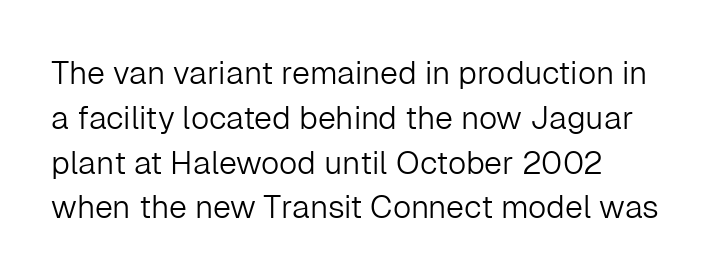
{"serif": "no", "italic": "no", "bold": "no", "weight": "light", "width": "normal", "stroke_contrast": "low", "x_height": "medium", "monospaced": "no", "underline": "no", "line_spacing": "normal", "line_spacing_ratio": 1.4, "letter_spacing": "normal", "letter_spacing_em": 0.0, "glyph_px": 32}
